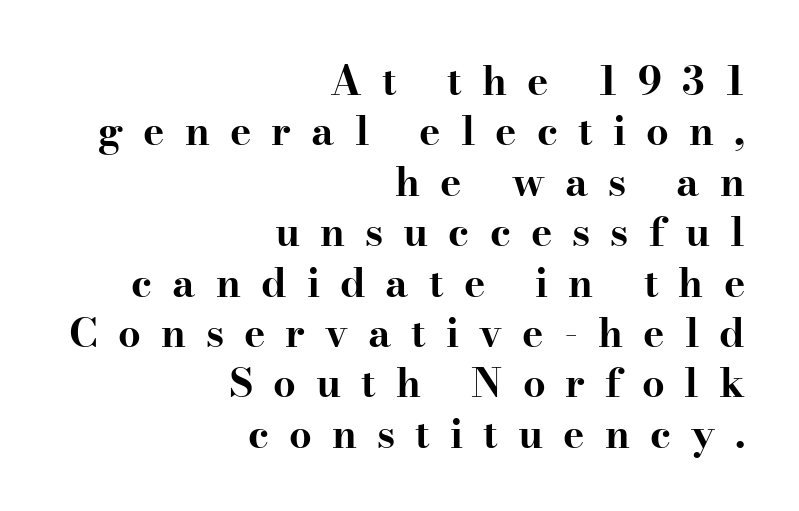
{"serif": "yes", "italic": "no", "bold": "yes", "weight": "bold", "width": "wide", "stroke_contrast": "high", "x_height": "small", "monospaced": "no", "underline": "no", "align": "right", "line_spacing": "normal", "line_spacing_ratio": 1.26, "letter_spacing": "wide", "letter_spacing_em": 0.5, "glyph_px": 40}
